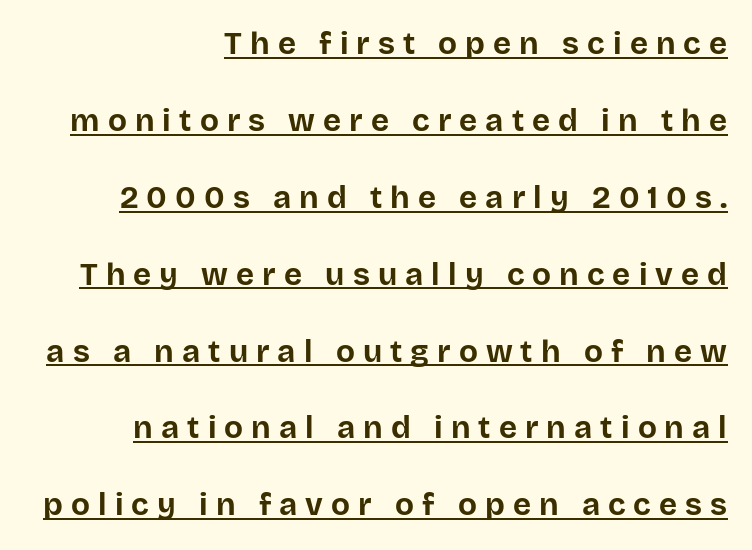
The image shows 31 px bold sans-serif type, upright; set right-aligned, loose line spacing (2.48x), unusually wide letter spacing (+0.26 em), underlined; low stroke contrast and a large x-height.
